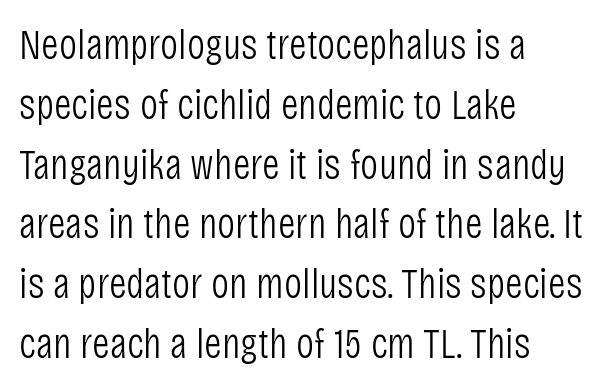
Unbolded letterforms with no extra heft. Clear beneath every line of the passage. The characters display no serif detailing; their extremities are plain. The passage shown stacks its lines at a standard gap. Designer's note — italics off, roman on. Each letter keeps its own natural width here, so spacing adapts to shape.
